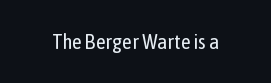
The passage shown is not underscored anywhere. The font's upright variant was chosen for this text. Stems here are at most as thick as an everyday book face. Observe the ordinary spacing: letters are neighbours, not strangers.
